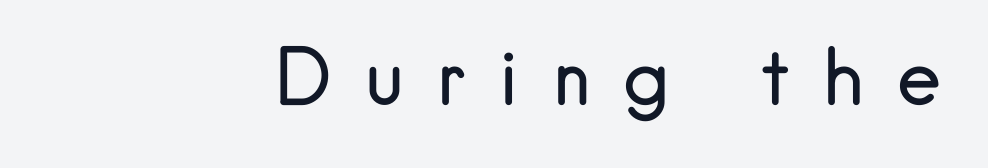
Q: Is the text bold? A: No.
Q: Is the text italic (slanted)? A: No, it is upright.
Q: Is the typeface a serif or a sans-serif typeface? A: Sans-serif.
Q: Is the text underlined? A: No.
Q: How is the paragraph aligned? A: Right-aligned.
Q: Is the spacing between letters normal or unusually wide? A: Unusually wide.
Q: Width (condensed, normal, or wide)? A: Normal.
Q: Stroke contrast? A: Low.
Q: x-height? A: Small.
Q: Monospaced? A: No.
